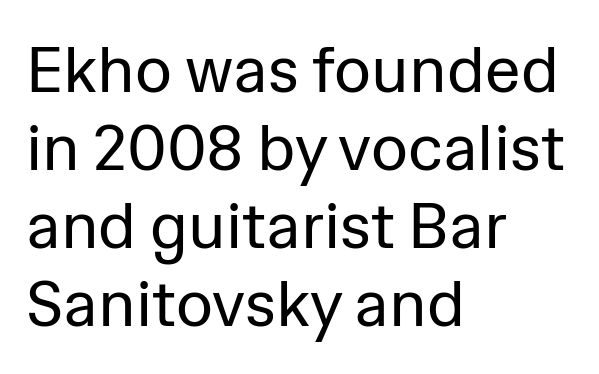
The image shows 64 px regular-weight sans-serif type, upright; set left-aligned, line spacing 1.22x, normal letter spacing, not underlined; low stroke contrast and a medium x-height.
